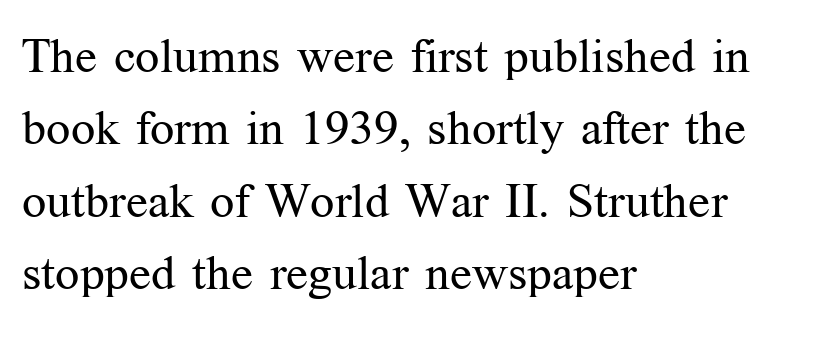
{"serif": "yes", "italic": "no", "bold": "no", "weight": "regular", "width": "normal", "stroke_contrast": "medium", "x_height": "medium", "monospaced": "no", "underline": "no", "align": "left", "line_spacing": "normal", "line_spacing_ratio": 1.51, "letter_spacing": "normal", "letter_spacing_em": 0.0, "glyph_px": 48}
